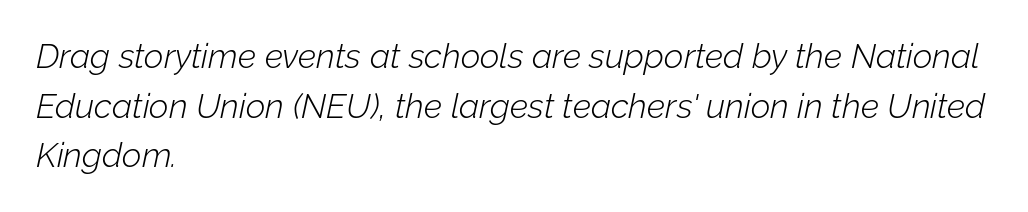
The image shows 34 px light type, italic (leaning right); set left-aligned, normal line spacing (1.46x), normal letter spacing, not underlined; low stroke contrast and a medium x-height.
